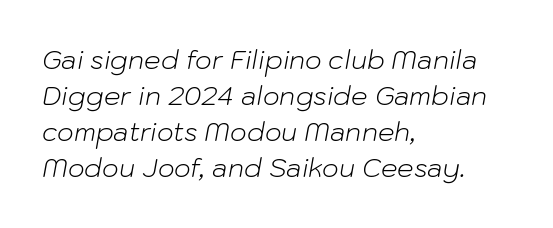
Leading matches the norm, producing a regular column. An italicized treatment has been applied to the whole sample. This sample uses plain, unmodified letter spacing. The ragged edge is on the right, which tells us the setting is flush left.
